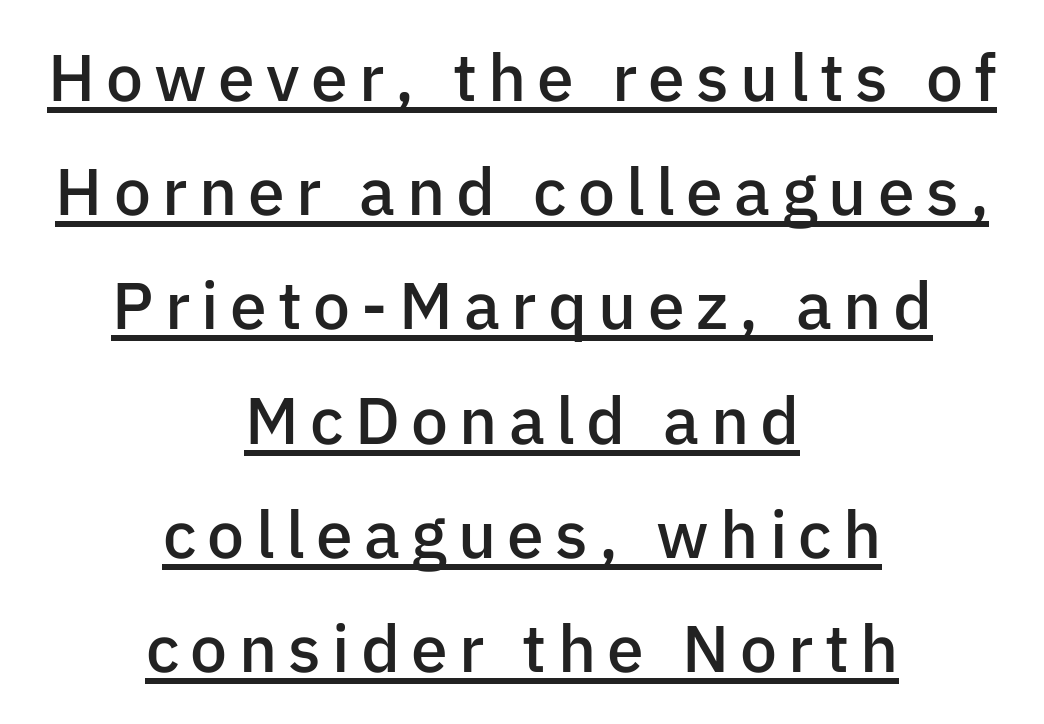
The image shows 66 px semibold sans-serif type, upright; set centered, line spacing 1.73x, underlined; low stroke contrast and a medium x-height.
